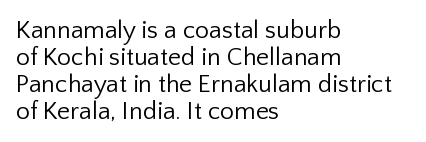
No chunkiness to these letters — they're not bold. This sample trades vertical openness for compactness between lines. Anything drawn beneath the words? Only blank space. The gaps between neighbouring characters are ordinary and unremarkable.
